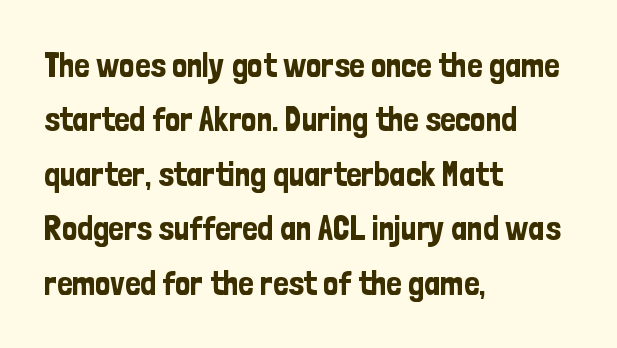
Is the letter spacing exaggerated? No — it looks like the ordinary default. Type without underlining. Is there much room between lines? A standard amount, neither cramped nor airy. Every row of glyphs begins at an identical x-position on the left. Serifs: no, the terminals of the letterforms are clean. The passage shown is typed in a proportional face where columns would drift.
